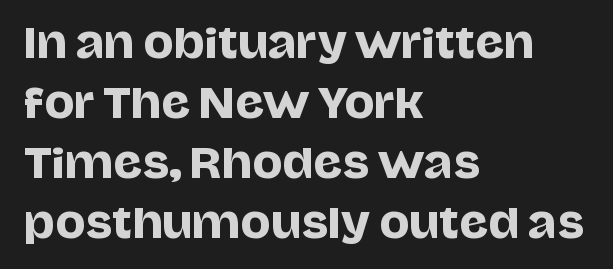
Successive baselines arrive at the customary interval. Inter-character spacing is left at the font's built-in metrics. Every row of glyphs begins at an identical x-position on the left. This is sans-serif lettering, the kind often seen on screens and signage. A roman cut, with each character standing at attention. Honestly, there is no underline to notice here at all.
